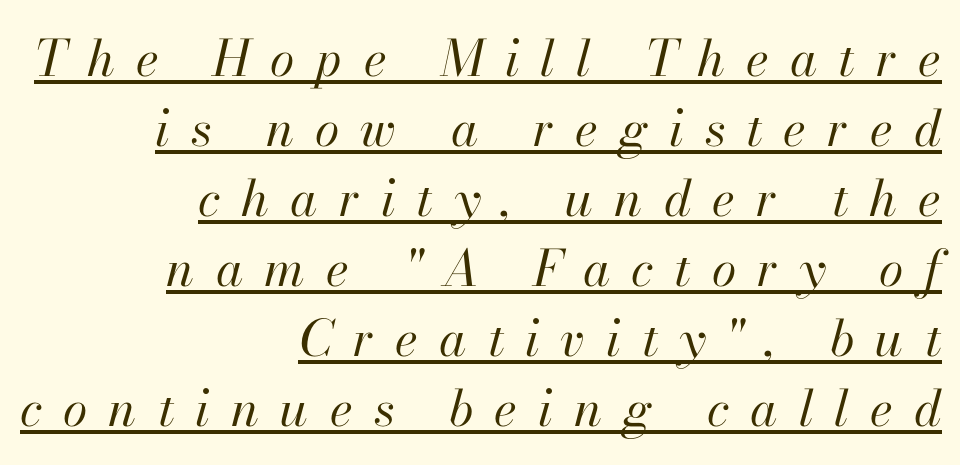
Q: Is the text bold? A: No.
Q: Is the text italic (slanted)? A: Yes, it leans right by about 13 degrees.
Q: Is the text underlined? A: Yes.
Q: How is the paragraph aligned? A: Right-aligned.
Q: Is the spacing between letters normal or unusually wide? A: Unusually wide.
Q: Is the spacing between lines tight, normal or loose? A: Normal.
Q: Width (condensed, normal, or wide)? A: Normal.
Q: Stroke contrast? A: High.
Q: x-height? A: Small.
Q: Monospaced? A: No.
